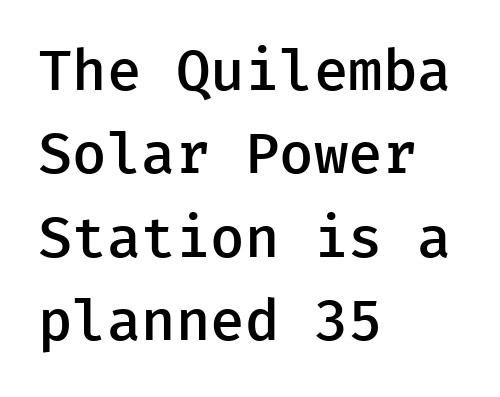
The image shows 56 px semibold sans-serif type, upright; set left-aligned, normal line spacing (1.49x), normal letter spacing, not underlined; low stroke contrast and a medium x-height.
